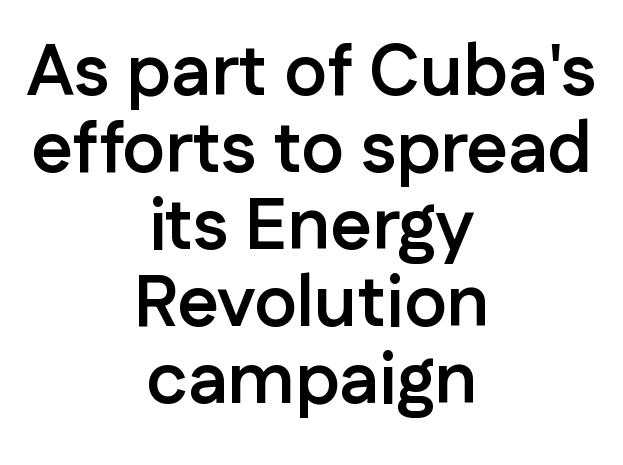
The image shows 72 px semibold sans-serif type, upright; set centered, tight line spacing (1.07x), normal letter spacing, not underlined; low stroke contrast and a medium x-height.
